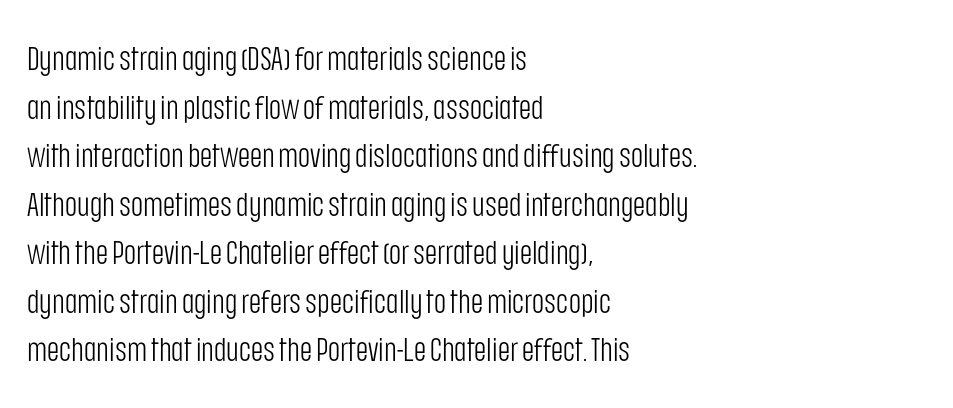
Weight: in the light-to-regular range. Looks like regular typesetting: each glyph gets only the width it needs. Teacher's note: observe the even left margin — that is flush-left alignment. The typeface chosen for these lines omits serifs. A roman cut, with each character standing at attention. Is there much room between lines? A standard amount, neither cramped nor airy.
